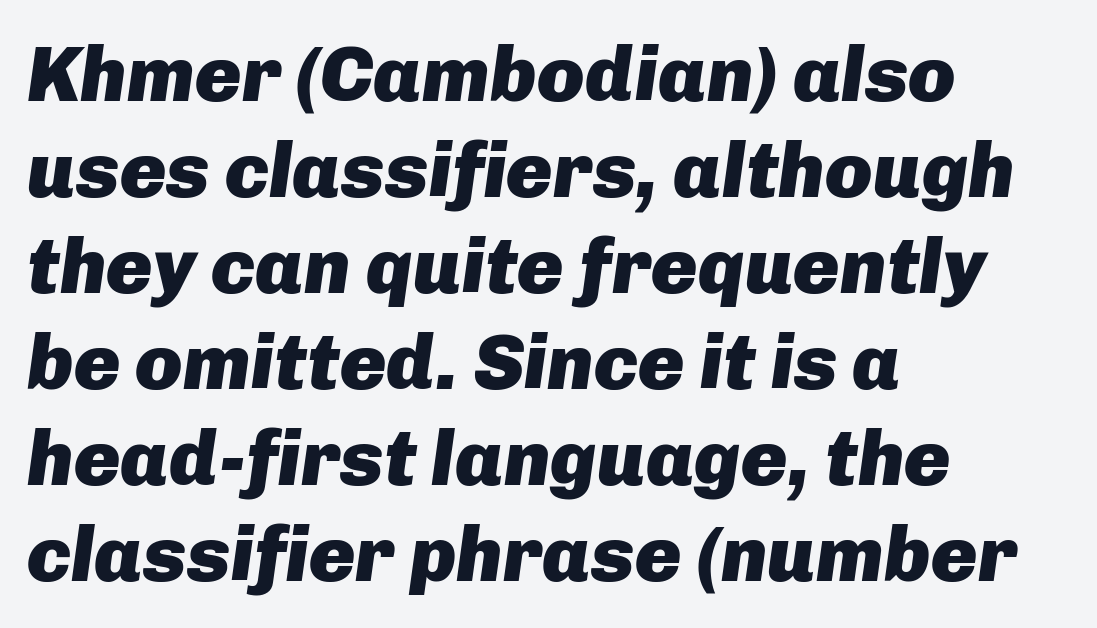
This is heavy type, rendered in bold. The horizontal fit of the characters is conventional and even. A clean baseline with only descenders dipping below it. If you drew a line through each stem, it would be angled. The letters advance in unequal steps, a hallmark of proportional type. Horizontal alignment here is leftward, the default for most running prose.
